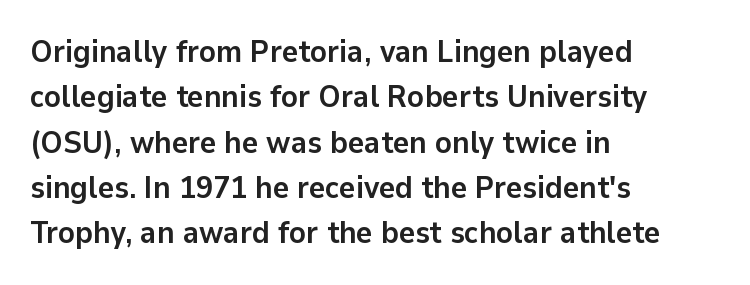
Q: Is the text bold? A: Yes.
Q: Is the text italic (slanted)? A: No, it is upright.
Q: Is the typeface a serif or a sans-serif typeface? A: Sans-serif.
Q: Is the text underlined? A: No.
Q: How is the paragraph aligned? A: Left-aligned.
Q: Is the spacing between letters normal or unusually wide? A: Normal.
Q: Is the spacing between lines tight, normal or loose? A: Normal.
Q: Width (condensed, normal, or wide)? A: Normal.
Q: Stroke contrast? A: Low.
Q: x-height? A: Medium.
Q: Monospaced? A: No.
